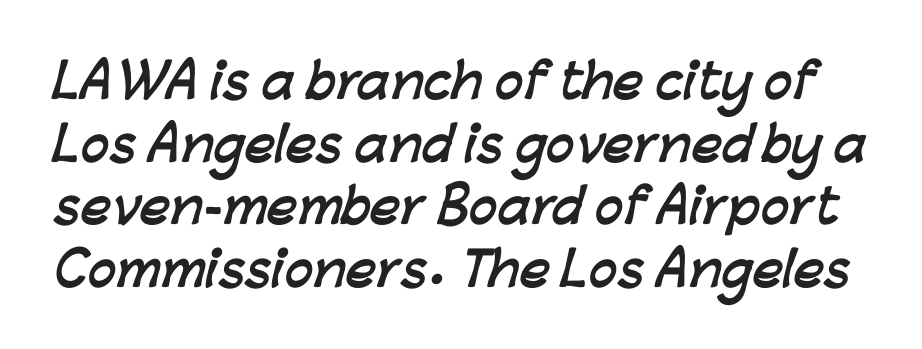
Q: Is the text bold? A: Yes.
Q: Is the typeface a serif or a sans-serif typeface? A: Sans-serif.
Q: Is the text underlined? A: No.
Q: Is the spacing between letters normal or unusually wide? A: Normal.
Q: Is the spacing between lines tight, normal or loose? A: Normal.
Q: Width (condensed, normal, or wide)? A: Normal.
Q: Stroke contrast? A: Low.
Q: x-height? A: Medium.
Q: Monospaced? A: No.
